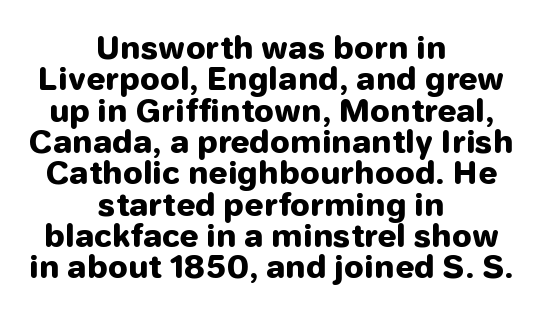
Q: Is the text bold? A: Yes.
Q: Is the text italic (slanted)? A: No, it is upright.
Q: Is the typeface a serif or a sans-serif typeface? A: Sans-serif.
Q: Is the text underlined? A: No.
Q: How is the paragraph aligned? A: Centered.
Q: Is the spacing between letters normal or unusually wide? A: Normal.
Q: Is the spacing between lines tight, normal or loose? A: Tight.
Q: Width (condensed, normal, or wide)? A: Normal.
Q: Stroke contrast? A: Low.
Q: x-height? A: Medium.
Q: Monospaced? A: No.
